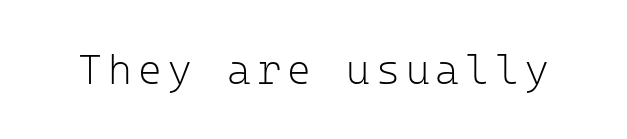
Q: Is the text bold? A: No.
Q: Is the text italic (slanted)? A: No, it is upright.
Q: Is the typeface a serif or a sans-serif typeface? A: Sans-serif.
Q: Is the text underlined? A: No.
Q: Width (condensed, normal, or wide)? A: Normal.
Q: Stroke contrast? A: Low.
Q: x-height? A: Medium.
Q: Monospaced? A: Yes.
